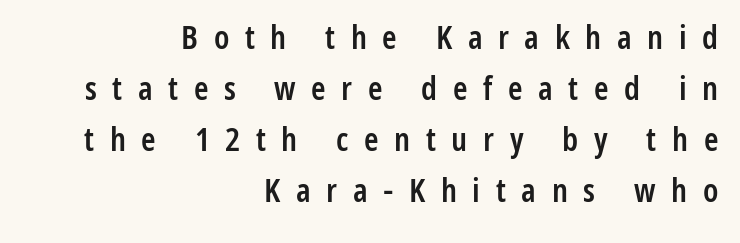
The image shows 33 px semibold, condensed sans-serif type, upright; set right-aligned, normal line spacing (1.55x), unusually wide letter spacing (+0.47 em), not underlined; low stroke contrast and a medium x-height.
